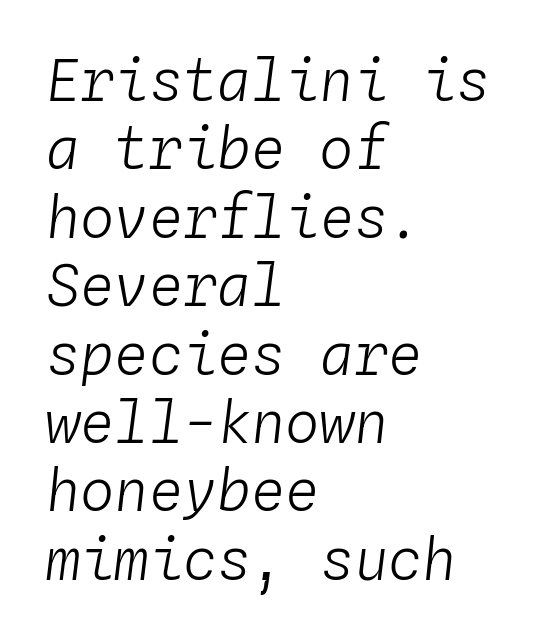
Q: Is the text bold? A: No.
Q: Is the text italic (slanted)? A: Yes, it leans right by about 4 degrees.
Q: Is the text underlined? A: No.
Q: How is the paragraph aligned? A: Left-aligned.
Q: Is the spacing between letters normal or unusually wide? A: Normal.
Q: Width (condensed, normal, or wide)? A: Normal.
Q: Stroke contrast? A: Low.
Q: x-height? A: Medium.
Q: Monospaced? A: Yes.
